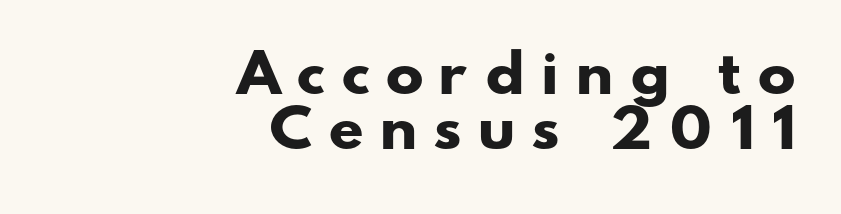
Underline: absent. Compared with a flush-left layout, this one pins lines to the opposite, right side. The font family rendered here belongs to the sans-serif group. The face used here is proportionally spaced, like ordinary book or web type. Vertically, the passage feels compressed, each row crowding the next. Tracking here is generous; glyphs stand well apart from one another.
